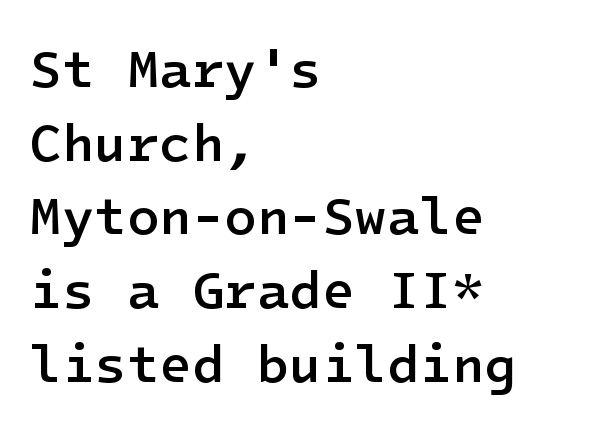
{"serif": "no", "italic": "no", "bold": "semi", "weight": "semibold", "width": "normal", "stroke_contrast": "low", "x_height": "medium", "underline": "no", "align": "left", "line_spacing": "normal", "line_spacing_ratio": 1.39, "letter_spacing": "normal", "letter_spacing_em": 0.0, "glyph_px": 53}
